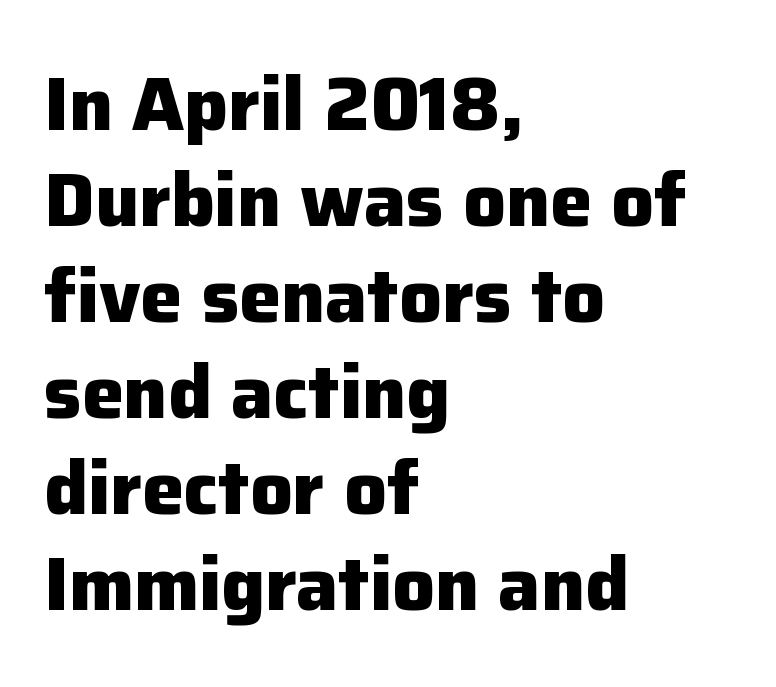
The image shows 75 px heavy sans-serif type, upright; set left-aligned, normal line spacing (1.28x), normal letter spacing, not underlined; low stroke contrast and a medium x-height.
